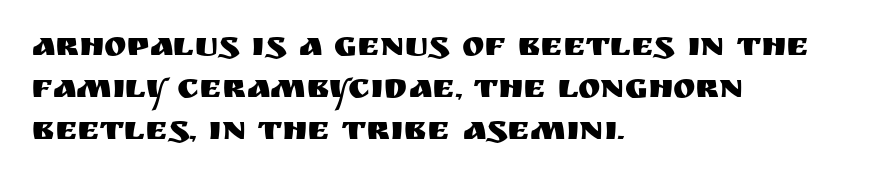
Where is the straight margin? On the left. The lettering stays uniformly vertical, giving the passage a roman look. These lines are composed in type without serifs. Letter spacing: default. Has an underline been added? It has not. These lines are rendered in a variable-pitch font.
